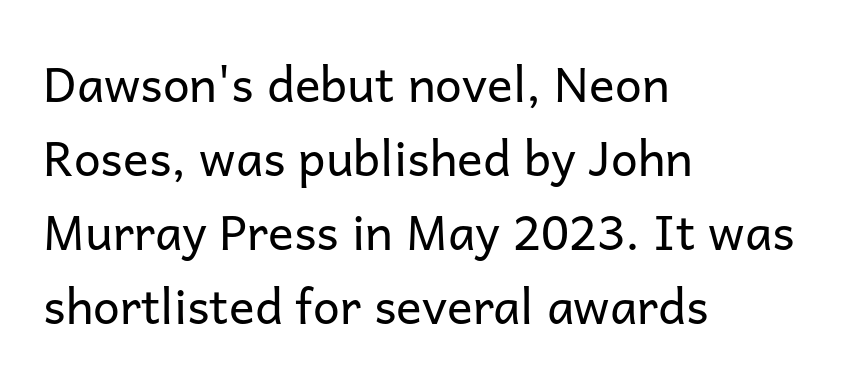
The tracking reads as untouched default to a designer's eye. Notice how descenders clear the ascenders below comfortably — that's standard leading. Upright lettering throughout. Line starts are locked; line ends wander. Serif or sans? Sans — the stroke terminals are bare. Bare-footed words on every line.
